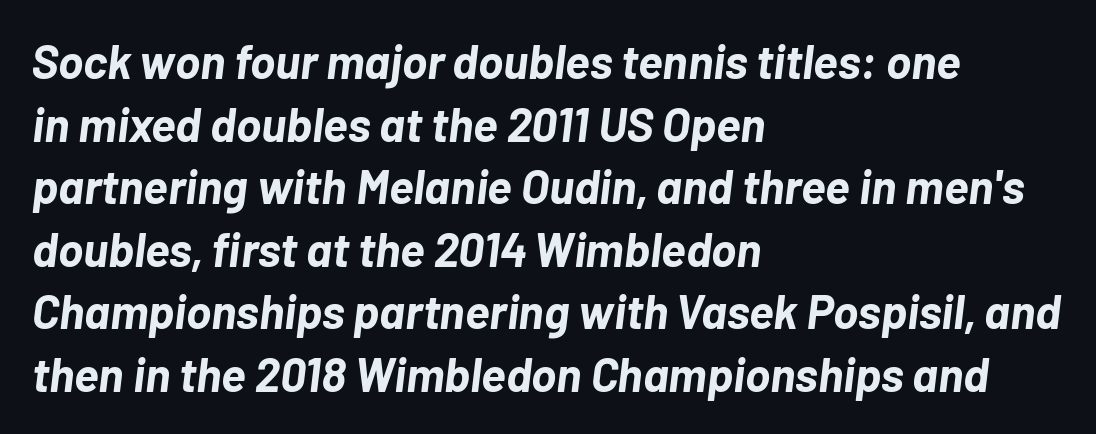
{"italic": "yes", "lean": "right", "slant_degrees": 7, "bold": "yes", "weight": "bold", "width": "normal", "stroke_contrast": "low", "x_height": "medium", "monospaced": "no", "underline": "no", "align": "left", "line_spacing": "normal", "line_spacing_ratio": 1.33, "letter_spacing": "normal", "letter_spacing_em": 0.0, "glyph_px": 47}
